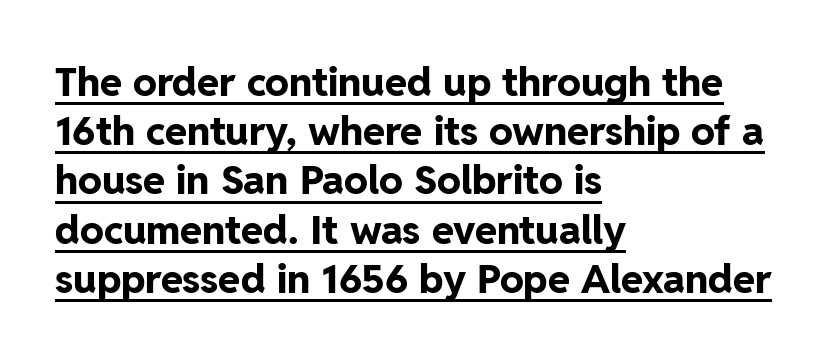
The image shows 40 px bold sans-serif type, upright; set left-aligned, line spacing 1.23x, normal letter spacing, underlined; low stroke contrast and a medium x-height.
